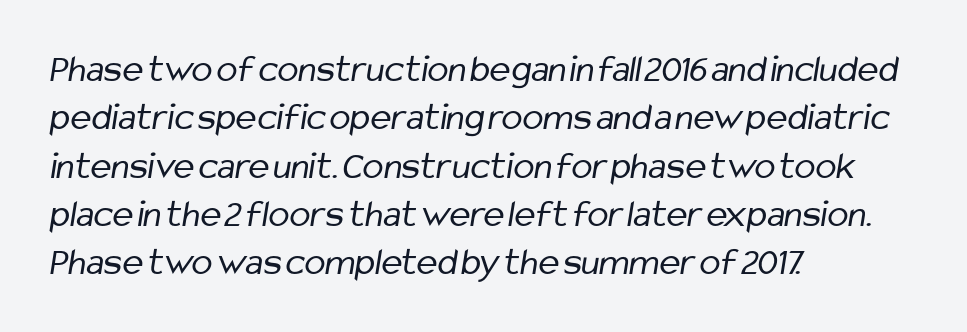
{"serif": "no", "bold": "no", "weight": "regular", "width": "condensed", "stroke_contrast": "low", "x_height": "medium", "monospaced": "no", "underline": "no", "align": "left", "line_spacing_ratio": 1.24, "letter_spacing": "normal", "letter_spacing_em": 0.0, "glyph_px": 39}
